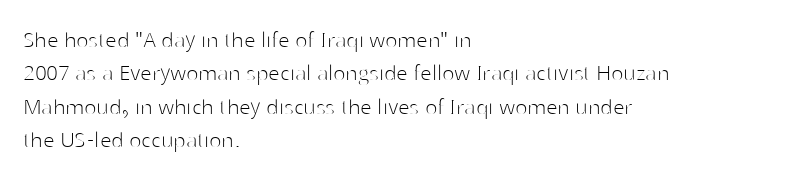
{"italic": "no", "bold": "no", "underline": "no", "align": "left", "line_spacing": "normal", "line_spacing_ratio": 1.28, "letter_spacing": "normal", "letter_spacing_em": 0.0, "glyph_px": 26}
